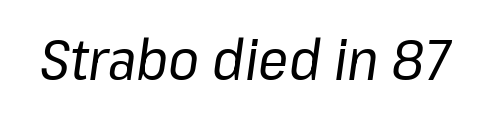
Think of a printed novel: that variable character pitch is what you see here. Letter spacing: default. Style check: oblique. Stroke mass is kept to a normal reading level or below.
